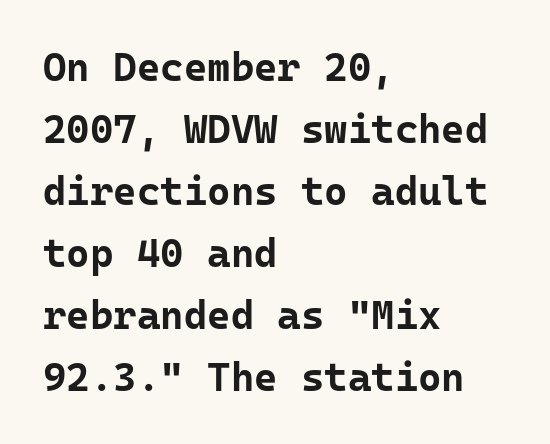
The image shows 40 px bold sans-serif type, upright, monospaced; set left-aligned, normal line spacing (1.55x), normal letter spacing, not underlined; low stroke contrast and a medium x-height.
